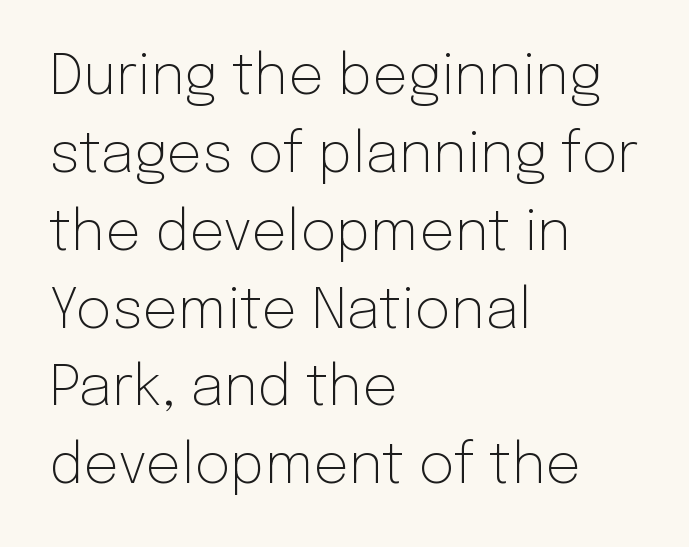
Q: Is the text bold? A: No.
Q: Is the text italic (slanted)? A: No, it is upright.
Q: Is the typeface a serif or a sans-serif typeface? A: Sans-serif.
Q: Is the text underlined? A: No.
Q: How is the paragraph aligned? A: Left-aligned.
Q: Is the spacing between letters normal or unusually wide? A: Normal.
Q: Is the spacing between lines tight, normal or loose? A: Normal.
Q: Width (condensed, normal, or wide)? A: Normal.
Q: Stroke contrast? A: Low.
Q: x-height? A: Medium.
Q: Monospaced? A: No.
